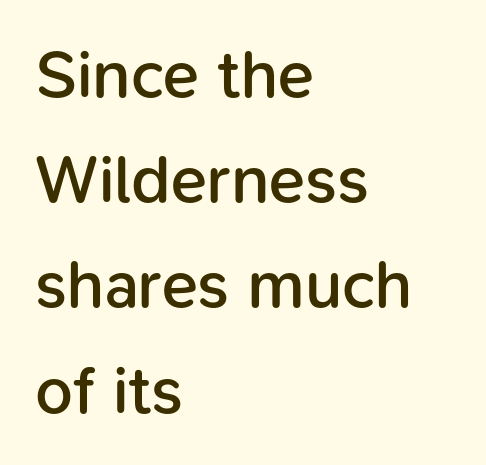
These lines are set flush left with a ragged right edge. Decoration check: the copy has no underline. Look at the stroke-to-counter ratio: somewhat heavy, a semibold. The tracking reads as untouched default to a designer's eye. No feet cap the strokes, marking this as sans-serif type. Is this a fixed-width face? No — the glyphs have proportional, varying widths.
